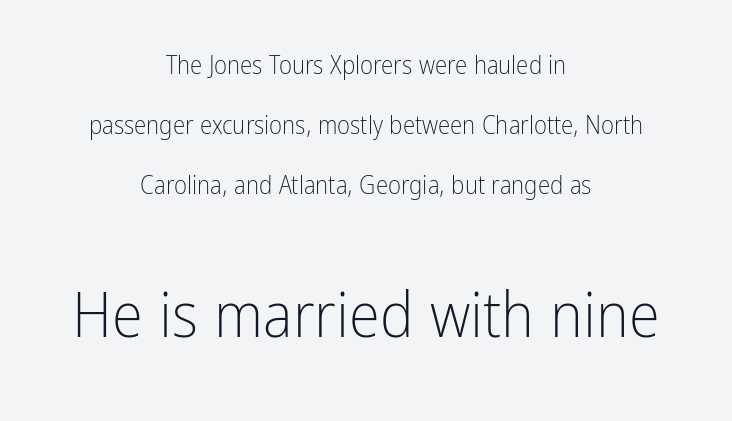
{"serif": "no", "italic": "no", "bold": "no", "weight": "light", "width": "condensed", "stroke_contrast": "low", "x_height": "medium", "monospaced": "no", "underline": "no", "align": "center", "line_spacing": "loose", "line_spacing_ratio": 2.4, "letter_spacing": "normal", "letter_spacing_em": 0.0, "larger_block": "second", "size_ratio": 2.52, "glyph_px": 63}
